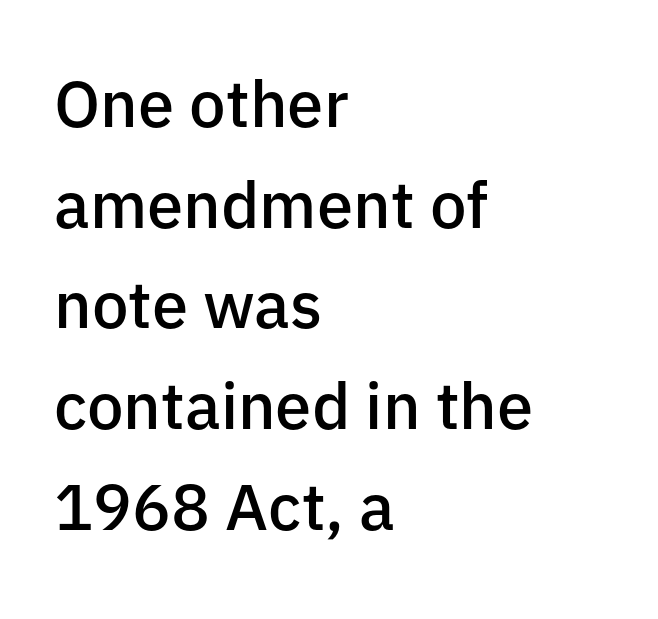
{"serif": "no", "italic": "no", "bold": "semi", "weight": "semibold", "width": "normal", "stroke_contrast": "low", "x_height": "medium", "monospaced": "no", "underline": "no", "align": "left", "line_spacing": "normal", "line_spacing_ratio": 1.55, "letter_spacing": "normal", "letter_spacing_em": 0.0, "glyph_px": 65}
